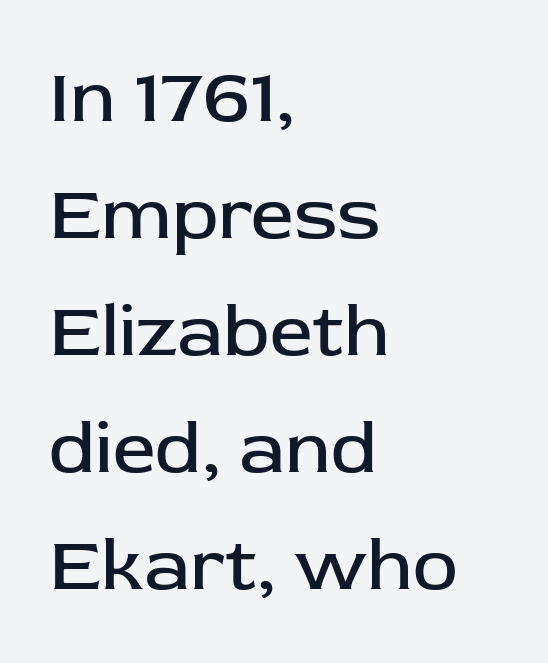
Rows of type keep a routine distance in the vertical direction. When letters stand straight like this, we call the style roman or upright. Weight: regular or lighter. Note the varied advance widths — an 'i' is clearly narrower than an 'm'.
